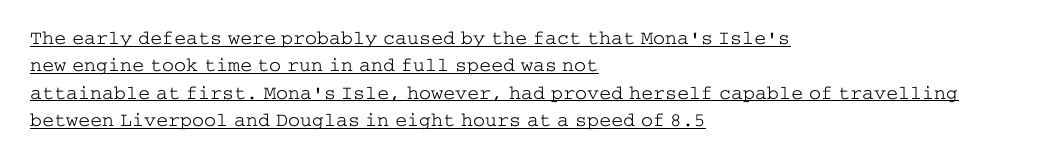
Posture: straight, roman, zero tilt. Baseline-to-baseline distance is the conventional proportion of letter height. The compositor pushed each line to the left boundary. Each word holds together tightly as a unit, with standard inter-letter gaps. Underlining? Definitely there.
